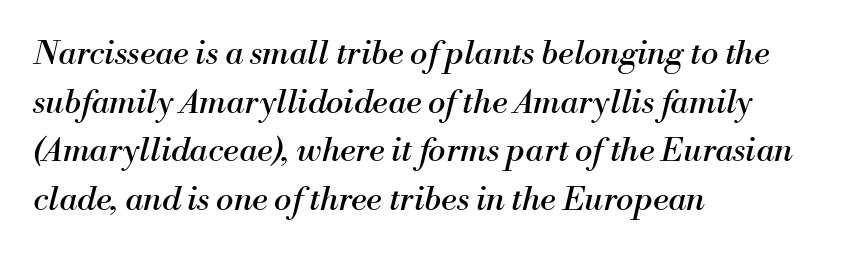
Varying glyph widths throughout — classic text-font behaviour. Default kerning and tracking; the words read as compact shapes. Notice how the passage keeps a crisp vertical edge on the left only. Beneath every word, the page is bare. The weight would be labelled regular, book, light, or lighter still. How would I describe the line gaps? Plain and ordinary.
